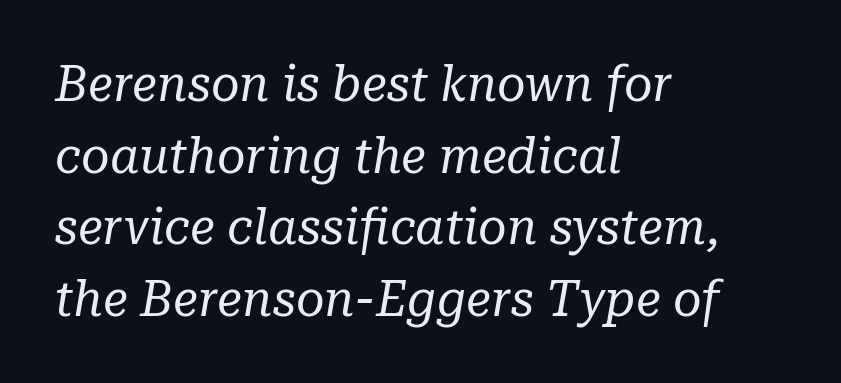
The image shows 49 px regular-weight serif type, italic (leaning right); set left-aligned, normal line spacing (1.46x), normal letter spacing, not underlined; low stroke contrast and a medium x-height.
